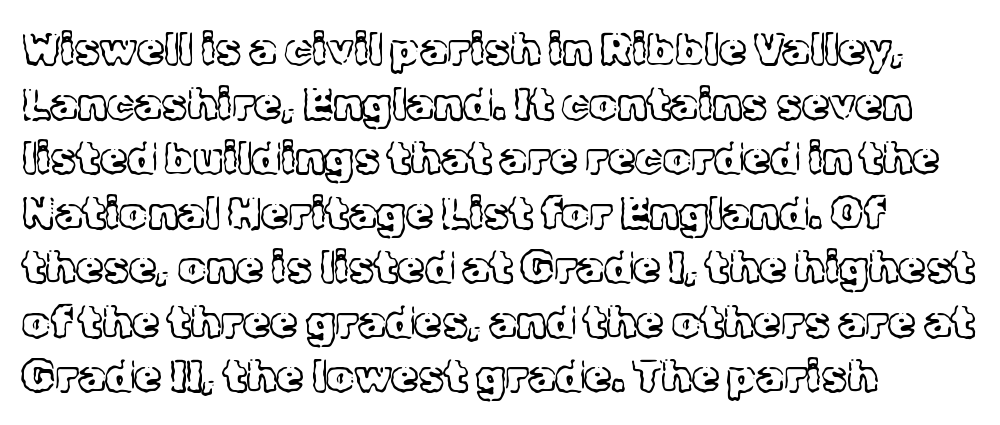
The image shows 44 px light serif type, upright; set left-aligned, line spacing 1.24x, normal letter spacing, not underlined; a medium x-height.
